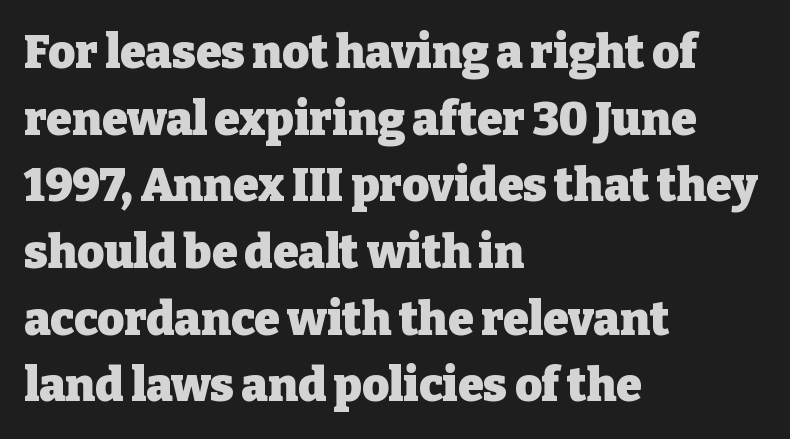
The image shows 46 px heavy serif type, upright; set left-aligned, normal line spacing (1.45x), normal letter spacing, not underlined; low stroke contrast and a medium x-height.
